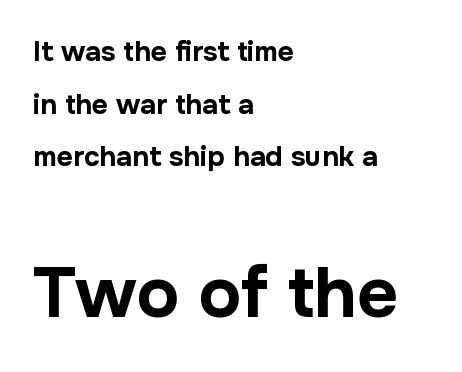
Q: Is the text bold? A: Yes.
Q: Is the text italic (slanted)? A: No, it is upright.
Q: Is the typeface a serif or a sans-serif typeface? A: Sans-serif.
Q: Is the text underlined? A: No.
Q: How is the paragraph aligned? A: Left-aligned.
Q: Is the spacing between letters normal or unusually wide? A: Normal.
Q: Which block of text is set in a larger size, the first (top) or the second (bottom)? A: The second (bottom) one.
Q: Width (condensed, normal, or wide)? A: Normal.
Q: Stroke contrast? A: Low.
Q: x-height? A: Medium.
Q: Monospaced? A: No.
